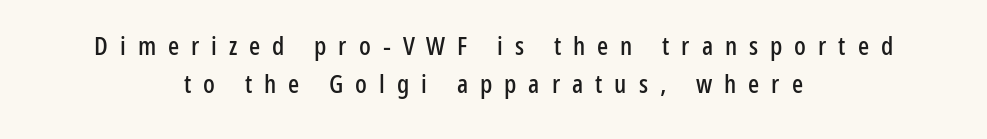
{"italic": "no", "underline": "no", "align": "center", "line_spacing": "normal", "line_spacing_ratio": 1.47, "letter_spacing": "wide", "letter_spacing_em": 0.46, "glyph_px": 26}
